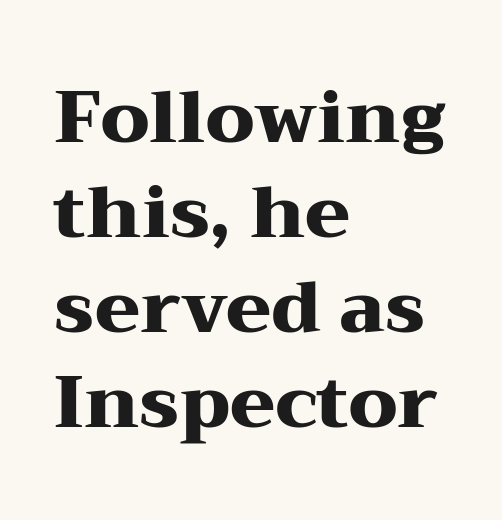
The image shows 73 px heavy, wide serif type, upright; set left-aligned, normal line spacing (1.3x), normal letter spacing, not underlined; medium stroke contrast and a medium x-height.
